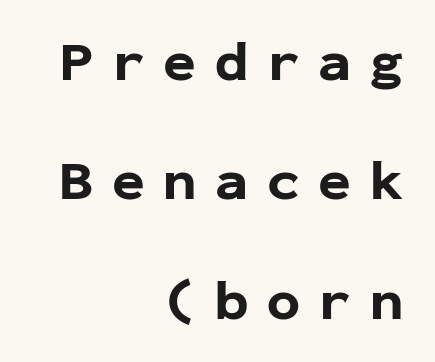
Q: Is the text bold? A: Yes.
Q: Is the text italic (slanted)? A: No, it is upright.
Q: Is the typeface a serif or a sans-serif typeface? A: Sans-serif.
Q: Is the text underlined? A: No.
Q: How is the paragraph aligned? A: Right-aligned.
Q: Is the spacing between letters normal or unusually wide? A: Unusually wide.
Q: Is the spacing between lines tight, normal or loose? A: Loose.
Q: Width (condensed, normal, or wide)? A: Normal.
Q: Stroke contrast? A: Low.
Q: x-height? A: Medium.
Q: Monospaced? A: Yes.
